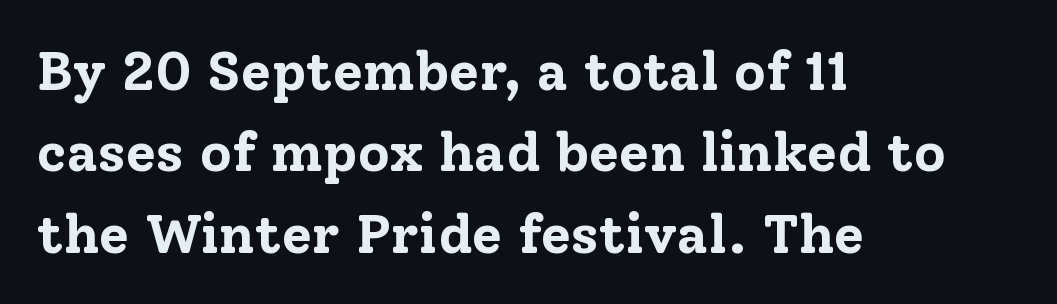
Q: Is the text bold? A: Yes.
Q: Is the text italic (slanted)? A: No, it is upright.
Q: Is the typeface a serif or a sans-serif typeface? A: Serif.
Q: Is the text underlined? A: No.
Q: How is the paragraph aligned? A: Left-aligned.
Q: Is the spacing between letters normal or unusually wide? A: Normal.
Q: Is the spacing between lines tight, normal or loose? A: Normal.
Q: Width (condensed, normal, or wide)? A: Normal.
Q: Stroke contrast? A: Low.
Q: x-height? A: Medium.
Q: Monospaced? A: No.
